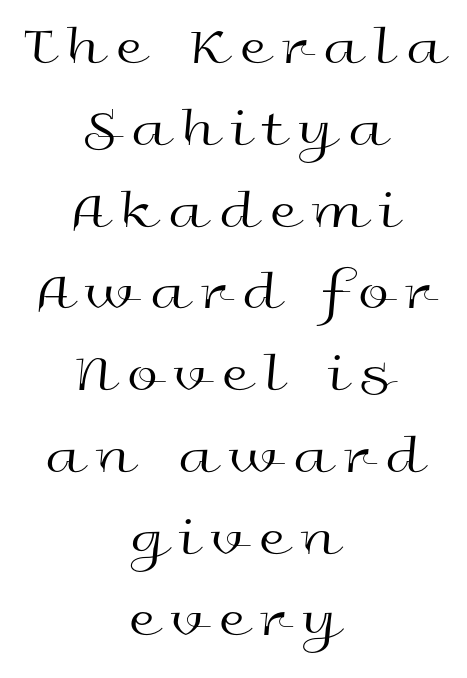
Q: Is the text bold? A: No.
Q: Is the text italic (slanted)? A: No, it is upright.
Q: Is the typeface a serif or a sans-serif typeface? A: Sans-serif.
Q: Is the text underlined? A: No.
Q: How is the paragraph aligned? A: Centered.
Q: Is the spacing between letters normal or unusually wide? A: Unusually wide.
Q: Is the spacing between lines tight, normal or loose? A: Normal.
Q: Width (condensed, normal, or wide)? A: Wide.
Q: x-height? A: Medium.
Q: Monospaced? A: No.
